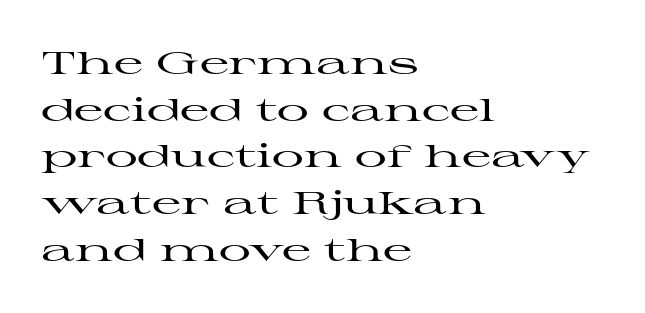
Q: Is the text italic (slanted)? A: No, it is upright.
Q: Is the typeface a serif or a sans-serif typeface? A: Serif.
Q: Is the text underlined? A: No.
Q: How is the paragraph aligned? A: Left-aligned.
Q: Is the spacing between letters normal or unusually wide? A: Normal.
Q: Is the spacing between lines tight, normal or loose? A: Normal.
Q: Width (condensed, normal, or wide)? A: Wide.
Q: Stroke contrast? A: High.
Q: x-height? A: Medium.
Q: Monospaced? A: No.
